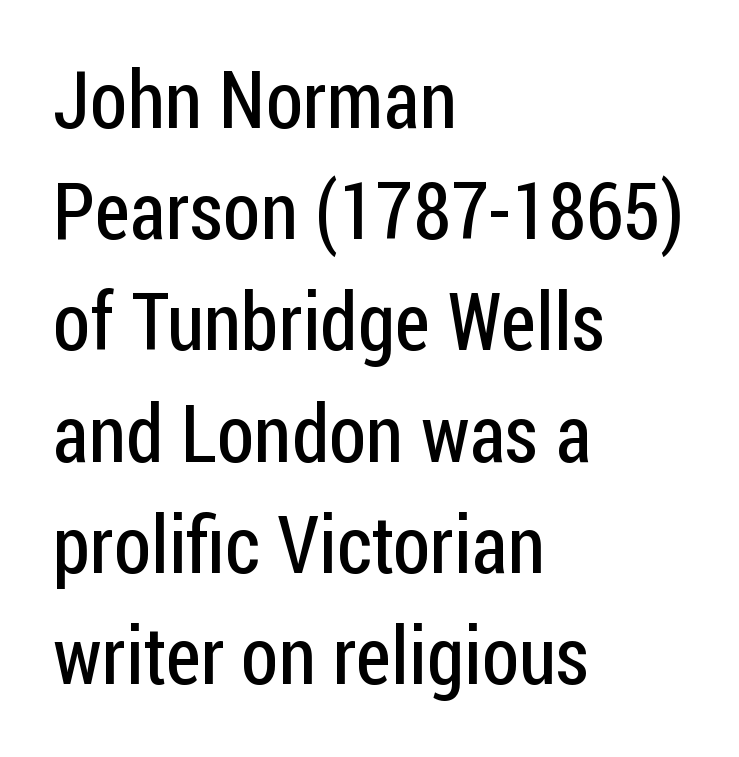
{"serif": "no", "italic": "no", "bold": "no", "weight": "regular", "width": "condensed", "stroke_contrast": "low", "x_height": "medium", "monospaced": "no", "underline": "no", "align": "left", "line_spacing": "normal", "line_spacing_ratio": 1.39, "letter_spacing": "normal", "letter_spacing_em": 0.0, "glyph_px": 80}
